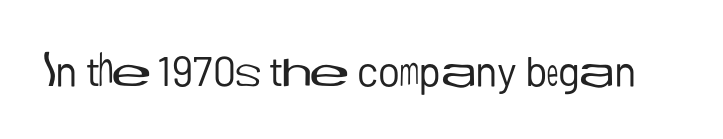
Note: no serifs on the glyphs. The zone under the glyphs is completely vacant. These lines are rendered in a variable-pitch font. The letters stand straight up with perfectly vertical stems.
